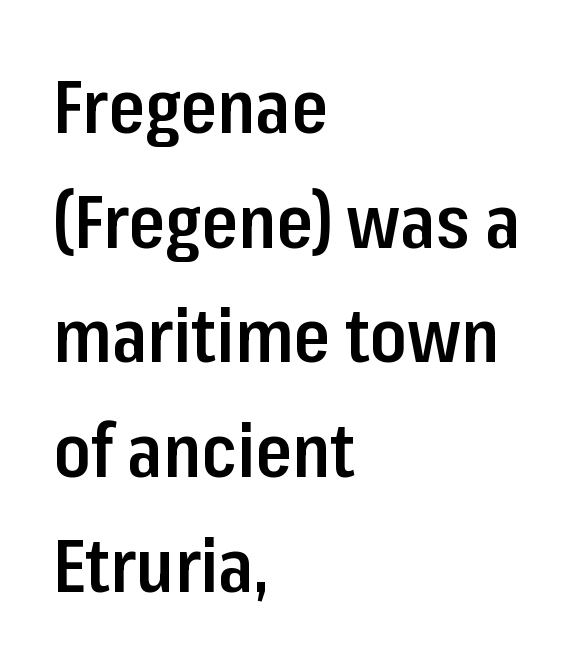
The image shows 74 px semibold, condensed sans-serif type, upright; set left-aligned, normal line spacing (1.55x), normal letter spacing, not underlined; low stroke contrast and a medium x-height.
